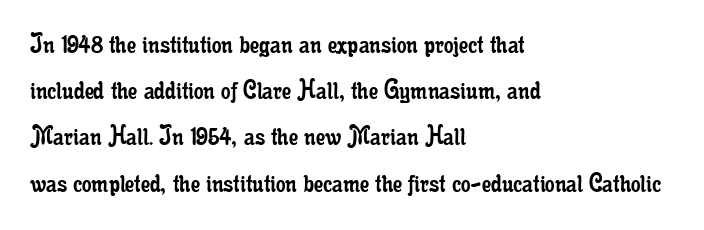
Q: Is the text bold? A: No.
Q: Is the text italic (slanted)? A: No, it is upright.
Q: Is the typeface a serif or a sans-serif typeface? A: Serif.
Q: Is the text underlined? A: No.
Q: How is the paragraph aligned? A: Left-aligned.
Q: Is the spacing between letters normal or unusually wide? A: Normal.
Q: Is the spacing between lines tight, normal or loose? A: Normal.
Q: Width (condensed, normal, or wide)? A: Condensed.
Q: Stroke contrast? A: Low.
Q: x-height? A: Small.
Q: Monospaced? A: No.
